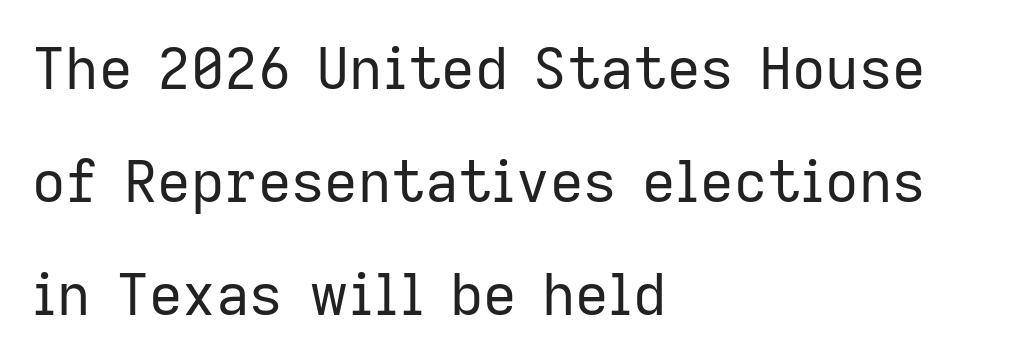
Q: Is the text bold? A: No.
Q: Is the text italic (slanted)? A: No, it is upright.
Q: Is the typeface a serif or a sans-serif typeface? A: Sans-serif.
Q: Is the text underlined? A: No.
Q: How is the paragraph aligned? A: Left-aligned.
Q: Is the spacing between letters normal or unusually wide? A: Normal.
Q: Is the spacing between lines tight, normal or loose? A: Loose.
Q: Width (condensed, normal, or wide)? A: Normal.
Q: Stroke contrast? A: Low.
Q: x-height? A: Medium.
Q: Monospaced? A: No.
